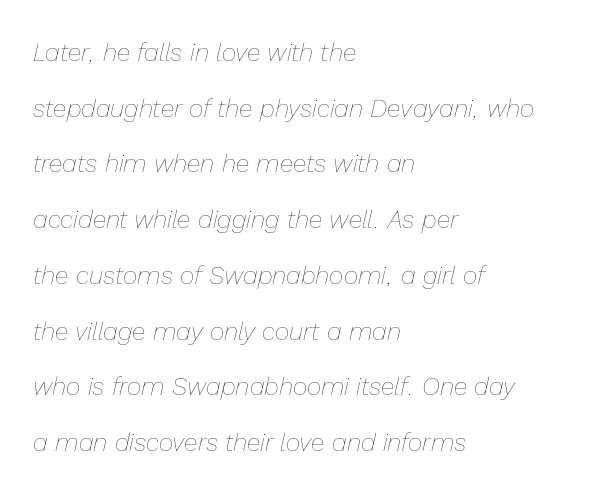
The image shows 25 px text type, italic (leaning right); set left-aligned, loose line spacing (2.23x), normal letter spacing, not underlined.
